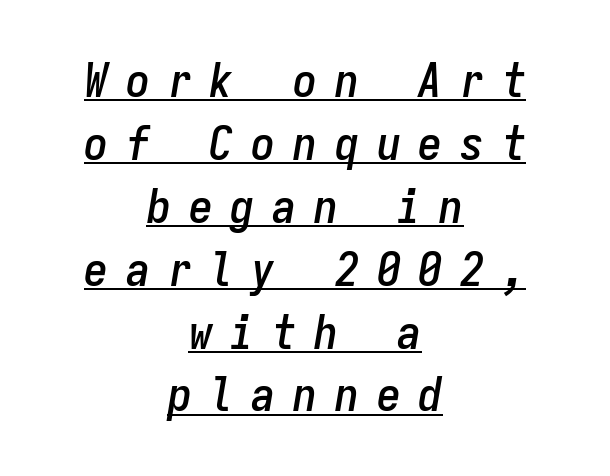
{"italic": "yes", "lean": "right", "slant_degrees": 9, "width": "condensed", "stroke_contrast": "low", "x_height": "medium", "monospaced": "yes", "underline": "yes", "align": "center", "line_spacing": "normal", "line_spacing_ratio": 1.31, "letter_spacing": "wide", "letter_spacing_em": 0.37, "glyph_px": 48}
